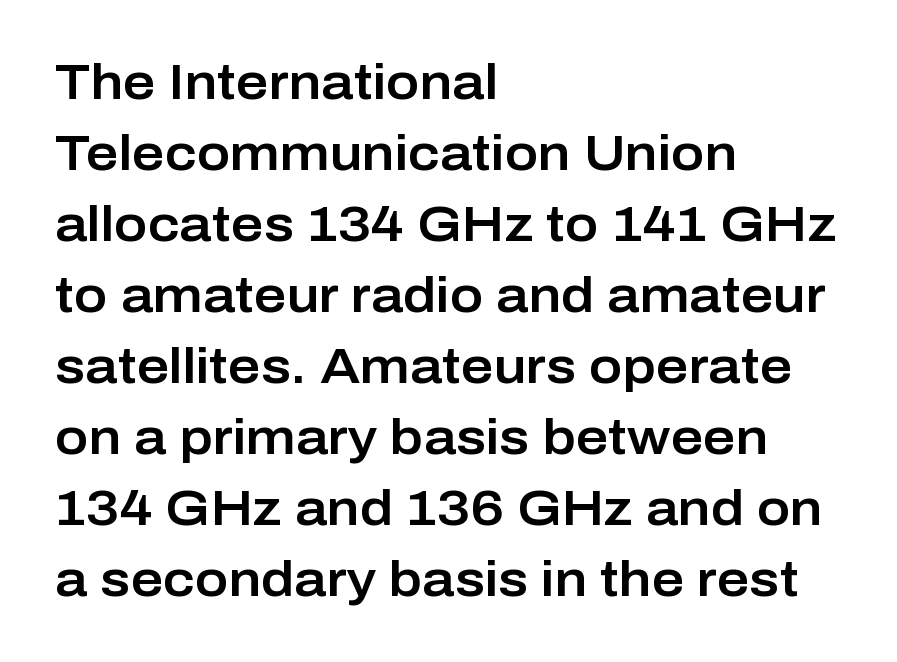
{"serif": "no", "italic": "no", "width": "normal", "stroke_contrast": "low", "x_height": "medium", "monospaced": "no", "underline": "no", "align": "left", "line_spacing": "normal", "line_spacing_ratio": 1.42, "letter_spacing": "normal", "letter_spacing_em": 0.0, "glyph_px": 50}
